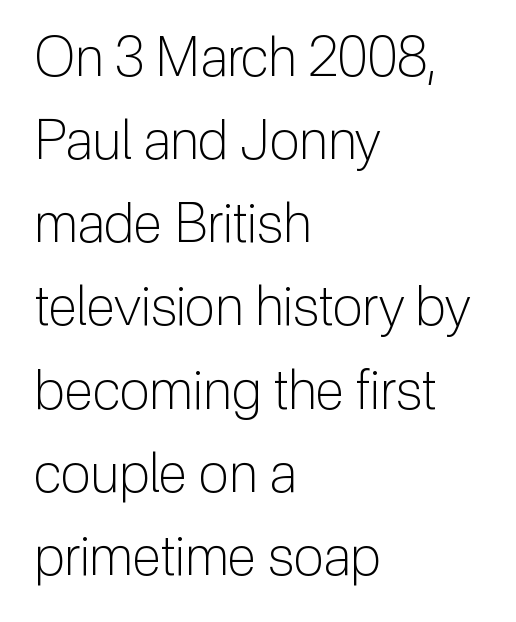
{"serif": "no", "italic": "no", "bold": "no", "weight": "light", "width": "normal", "stroke_contrast": "low", "x_height": "medium", "monospaced": "no", "underline": "no", "align": "left", "line_spacing": "normal", "line_spacing_ratio": 1.54, "letter_spacing": "normal", "letter_spacing_em": 0.0, "glyph_px": 54}
